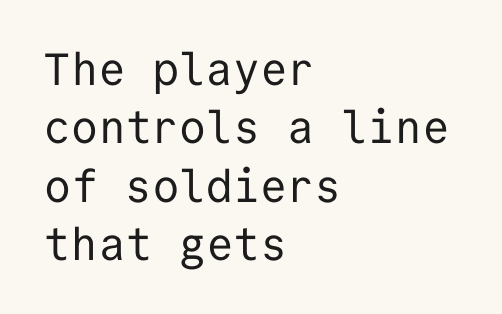
{"serif": "no", "italic": "no", "bold": "no", "weight": "regular", "width": "normal", "stroke_contrast": "low", "x_height": "medium", "monospaced": "yes", "underline": "no", "align": "left", "line_spacing": "normal", "line_spacing_ratio": 1.3, "letter_spacing": "normal", "letter_spacing_em": 0.0, "glyph_px": 45}
